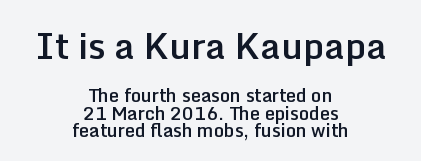
Q: Is the text bold? A: Semi-bold.
Q: Is the text italic (slanted)? A: No, it is upright.
Q: Is the typeface a serif or a sans-serif typeface? A: Sans-serif.
Q: Is the text underlined? A: No.
Q: How is the paragraph aligned? A: Centered.
Q: Is the spacing between letters normal or unusually wide? A: Normal.
Q: Is the spacing between lines tight, normal or loose? A: Tight.
Q: Which block of text is set in a larger size, the first (top) or the second (bottom)? A: The first (top) one.
Q: Width (condensed, normal, or wide)? A: Normal.
Q: Stroke contrast? A: Low.
Q: x-height? A: Medium.
Q: Monospaced? A: No.
